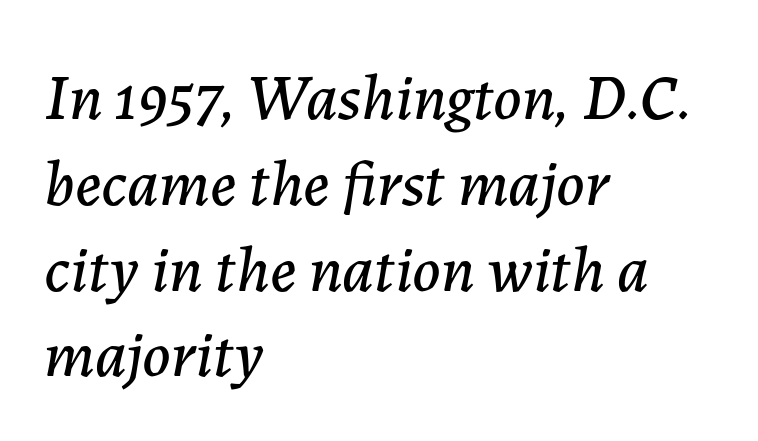
{"italic": "yes", "lean": "right", "slant_degrees": 7, "width": "normal", "stroke_contrast": "low", "x_height": "medium", "monospaced": "no", "underline": "no", "align": "left", "line_spacing": "normal", "line_spacing_ratio": 1.32, "letter_spacing": "normal", "letter_spacing_em": 0.0, "glyph_px": 65}
